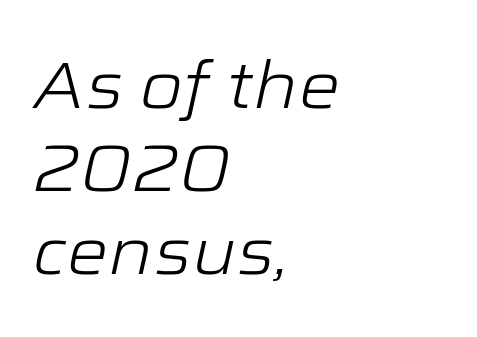
Q: Is the text bold? A: No.
Q: Is the text italic (slanted)? A: Yes, it leans right by about 12 degrees.
Q: Is the text underlined? A: No.
Q: How is the paragraph aligned? A: Left-aligned.
Q: Is the spacing between letters normal or unusually wide? A: Normal.
Q: Is the spacing between lines tight, normal or loose? A: Normal.
Q: Width (condensed, normal, or wide)? A: Wide.
Q: Stroke contrast? A: Low.
Q: x-height? A: Medium.
Q: Monospaced? A: No.
